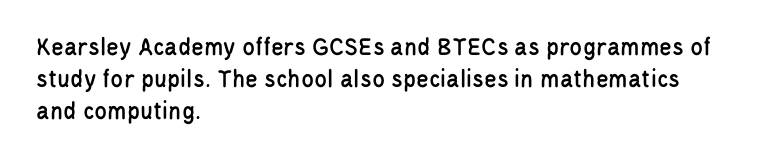
Q: Is the text italic (slanted)? A: No, it is upright.
Q: Is the text underlined? A: No.
Q: How is the paragraph aligned? A: Left-aligned.
Q: Is the spacing between letters normal or unusually wide? A: Normal.
